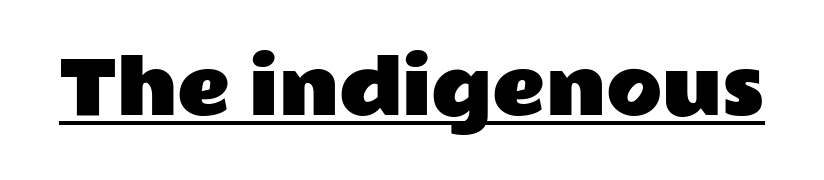
Q: Is the text italic (slanted)? A: No, it is upright.
Q: Is the typeface a serif or a sans-serif typeface? A: Sans-serif.
Q: Is the text underlined? A: Yes.
Q: Is the spacing between letters normal or unusually wide? A: Normal.
Q: Width (condensed, normal, or wide)? A: Wide.
Q: Stroke contrast? A: Low.
Q: x-height? A: Medium.
Q: Monospaced? A: No.
